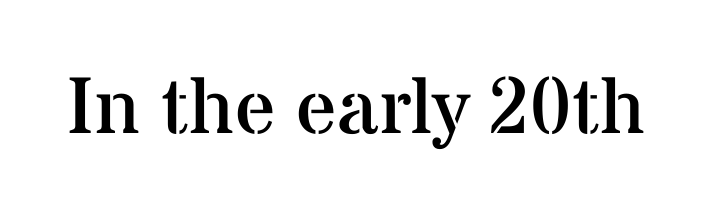
Q: Is the text bold? A: No.
Q: Is the text italic (slanted)? A: No, it is upright.
Q: Is the typeface a serif or a sans-serif typeface? A: Serif.
Q: Is the text underlined? A: No.
Q: Is the spacing between letters normal or unusually wide? A: Normal.
Q: Width (condensed, normal, or wide)? A: Normal.
Q: Stroke contrast? A: Medium.
Q: x-height? A: Medium.
Q: Monospaced? A: No.
